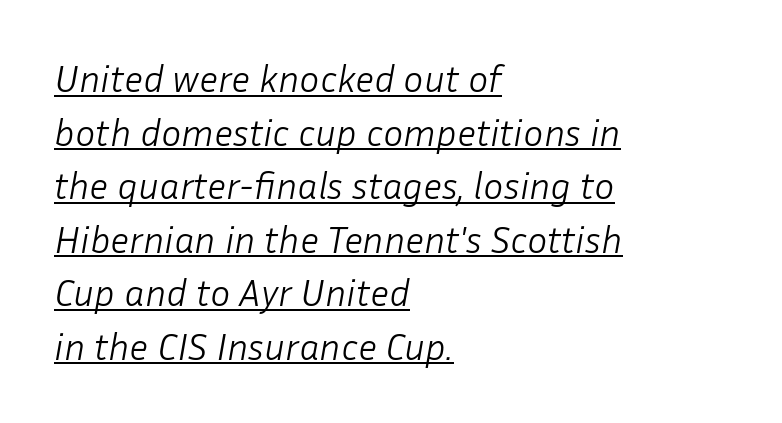
{"italic": "yes", "lean": "right", "slant_degrees": 10, "bold": "no", "weight": "light", "width": "normal", "stroke_contrast": "low", "x_height": "medium", "monospaced": "no", "underline": "yes", "align": "left", "line_spacing": "normal", "line_spacing_ratio": 1.41, "letter_spacing": "normal", "letter_spacing_em": 0.0, "glyph_px": 38}
